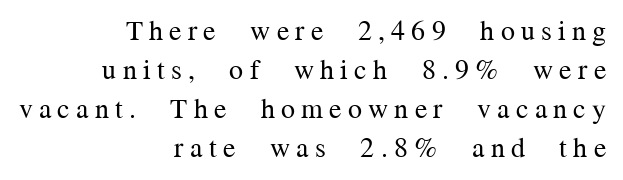
Q: Is the text bold? A: No.
Q: Is the text italic (slanted)? A: No, it is upright.
Q: Is the typeface a serif or a sans-serif typeface? A: Serif.
Q: Is the text underlined? A: No.
Q: How is the paragraph aligned? A: Right-aligned.
Q: Is the spacing between letters normal or unusually wide? A: Unusually wide.
Q: Is the spacing between lines tight, normal or loose? A: Normal.
Q: Width (condensed, normal, or wide)? A: Normal.
Q: Stroke contrast? A: Medium.
Q: x-height? A: Medium.
Q: Monospaced? A: No.
